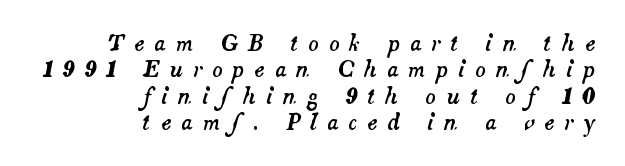
The image shows 21 px text type, italic (leaning right); set right-aligned, normal line spacing (1.26x), unusually wide letter spacing (+0.48 em), not underlined.
